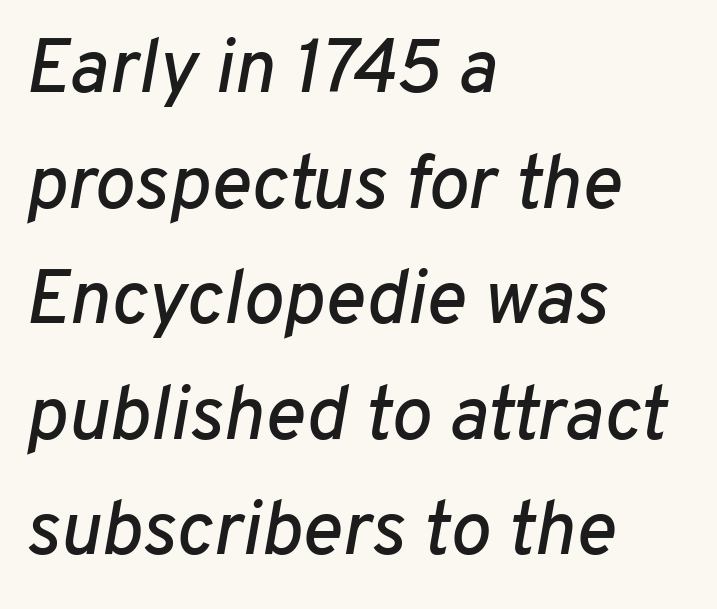
The image shows 76 px text type, italic (leaning right); set left-aligned, normal line spacing (1.52x), normal letter spacing, not underlined; low stroke contrast and a medium x-height.
